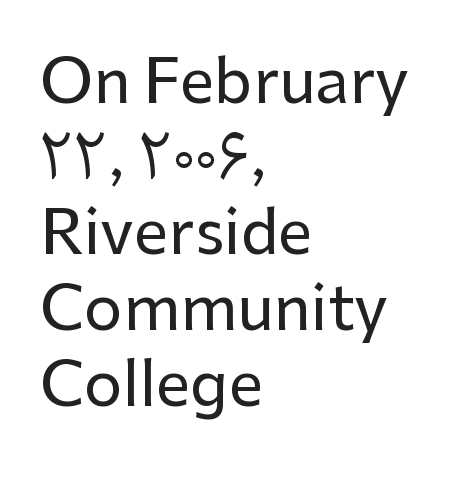
These lines were composed using upright roman letters. Typeset ragged right — the left edge is the straight one. Observe the absence of serifs on each vertical stroke in this sample. The glyphs are unaccompanied by any horizontal stroke below them.
